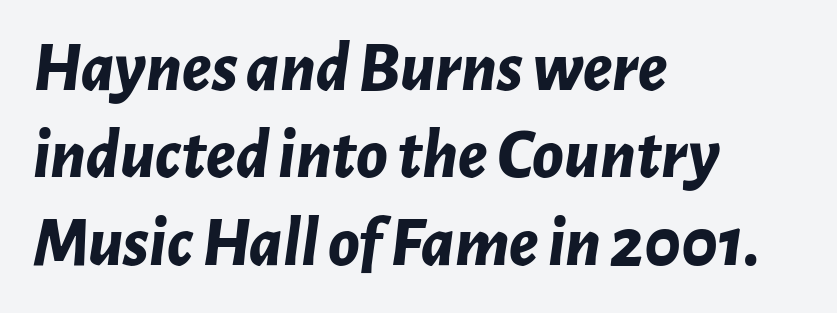
{"italic": "yes", "lean": "right", "slant_degrees": 7, "bold": "yes", "weight": "bold", "width": "normal", "stroke_contrast": "low", "x_height": "medium", "monospaced": "no", "underline": "no", "align": "left", "line_spacing_ratio": 1.23, "letter_spacing": "normal", "letter_spacing_em": 0.0, "glyph_px": 71}
